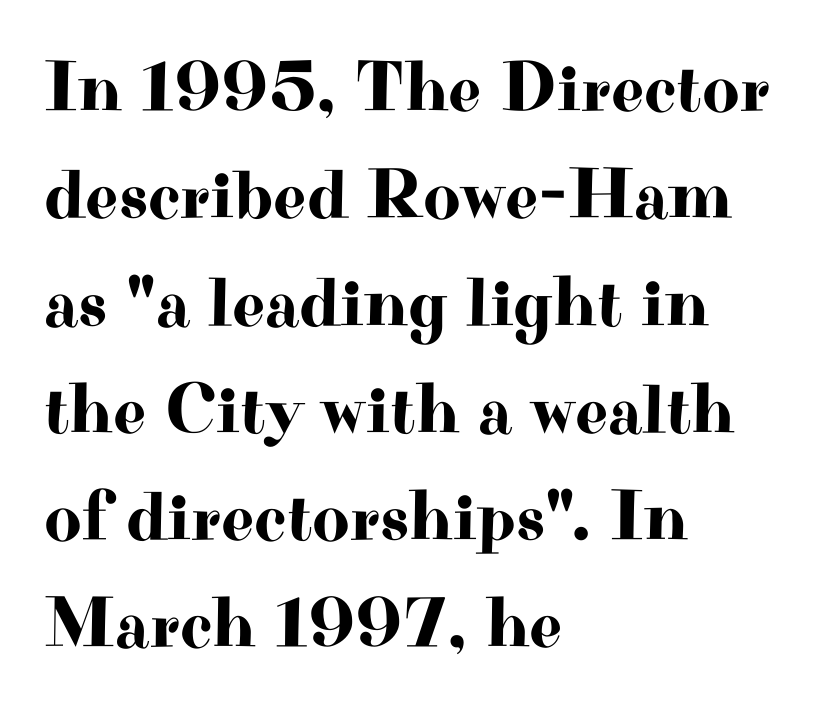
You could not count columns in this text — the font is proportionally spaced. The passage shown is not underscored anywhere. Line spacing here is normal. Little horizontal feet cap the strokes, marking this as serif type.
